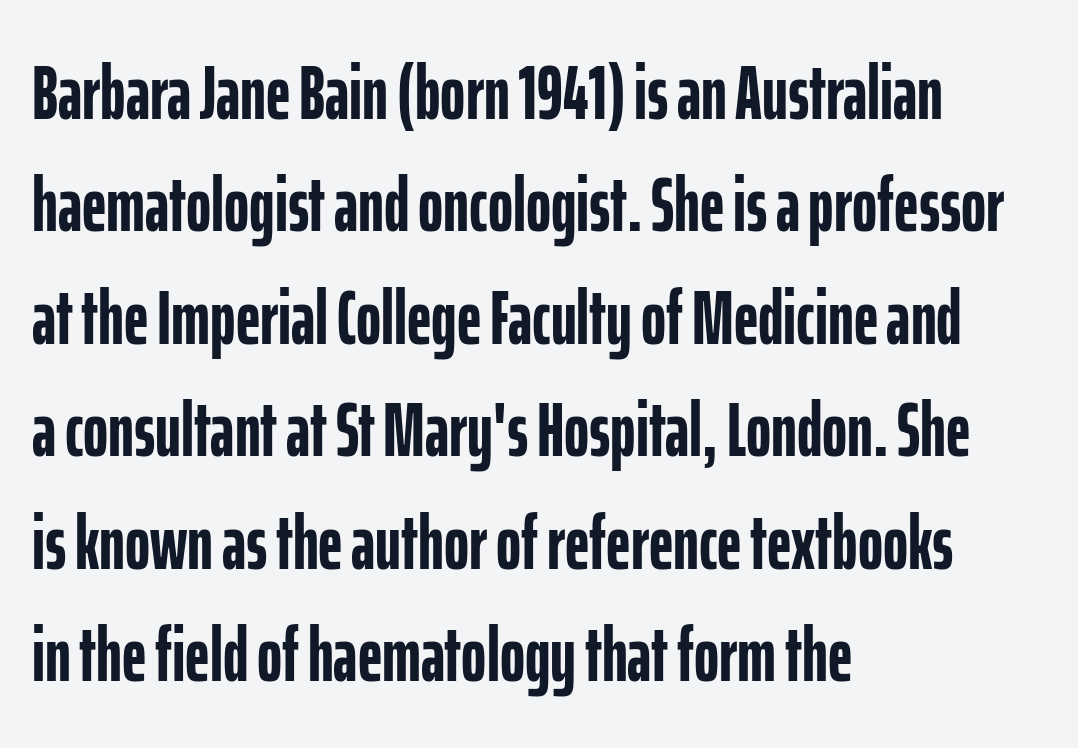
Does the leading feel generous? No, just average. Nothing unusual about the tracking: characters are spaced as the font intends. Unlike a traditional serif, this face leaves its strokes unadorned. The strokes are fattened all the way to bold. The text block is weighted toward the left margin, trailing off unevenly rightward. These lines are rendered in a variable-pitch font.
